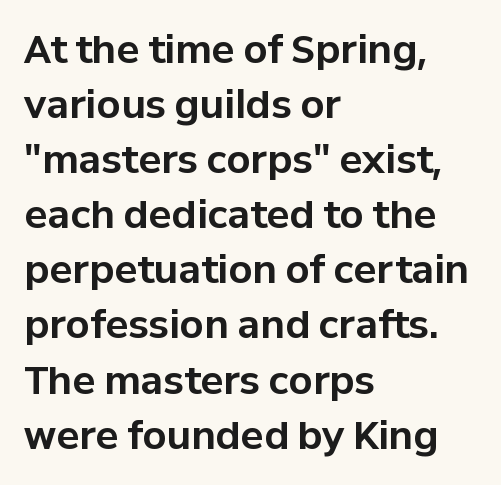
Rendered with straight, roman letterforms. Alignment: flush left. Check under the words: just untouched page. Looks like regular typesetting: each glyph gets only the width it needs. How are the letters spaced? Ordinarily, with no added tracking. The vertical gap from one line to the next is medium.
